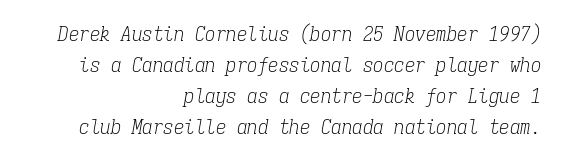
Teacher's note: observe the even right margin — that is flush-right alignment. Whoever set this chose a conventional vertical rhythm. You could call the tracking neutral — neither tight nor loose. Clear beneath every line of the passage.
